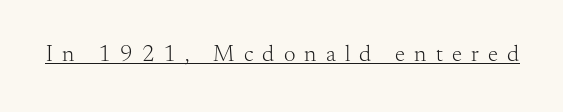
The image shows 23 px text type, upright; set unusually wide letter spacing (+0.4 em), underlined.
